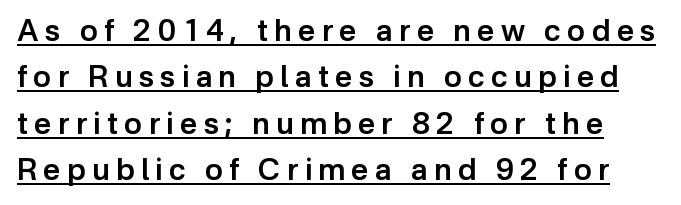
{"serif": "no", "italic": "no", "bold": "semi", "weight": "semibold", "width": "normal", "stroke_contrast": "low", "x_height": "medium", "monospaced": "no", "underline": "yes", "line_spacing": "normal", "line_spacing_ratio": 1.55, "letter_spacing": "wide", "letter_spacing_em": 0.21, "glyph_px": 30}
